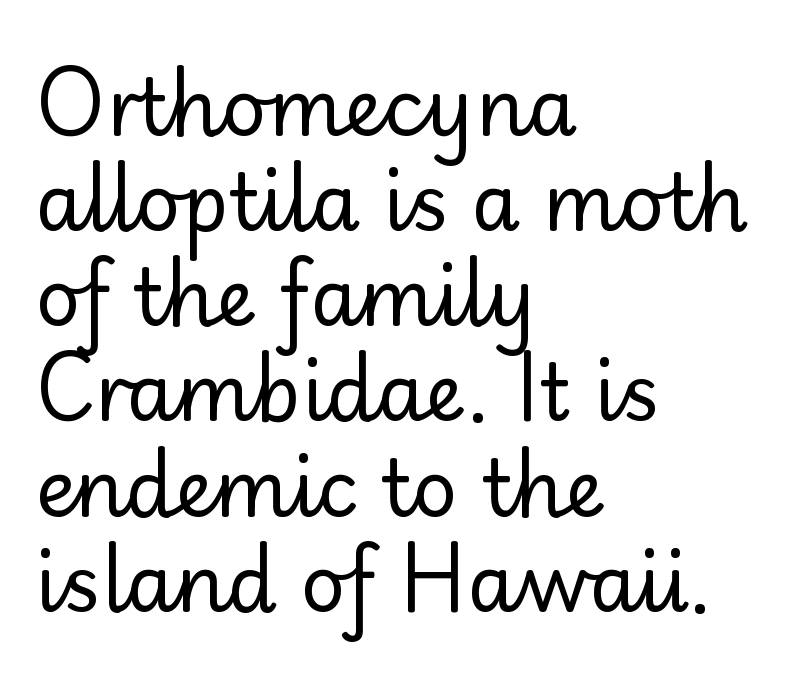
Q: Is the text bold? A: No.
Q: Is the text italic (slanted)? A: No, it is upright.
Q: Is the typeface a serif or a sans-serif typeface? A: Sans-serif.
Q: Is the text underlined? A: No.
Q: How is the paragraph aligned? A: Left-aligned.
Q: Is the spacing between letters normal or unusually wide? A: Normal.
Q: Width (condensed, normal, or wide)? A: Normal.
Q: Stroke contrast? A: Low.
Q: x-height? A: Small.
Q: Monospaced? A: No.
